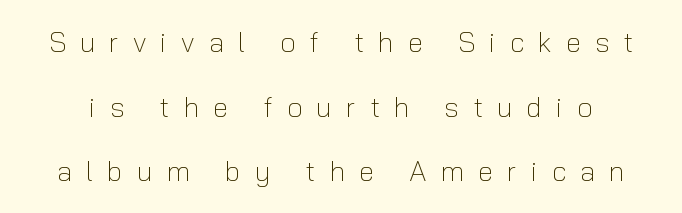
The image shows 28 px light sans-serif type, upright; set loose line spacing (2.31x), unusually wide letter spacing (+0.5 em), not underlined; low stroke contrast and a medium x-height.
